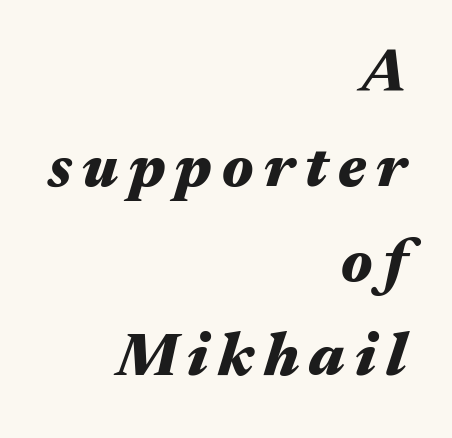
{"italic": "yes", "lean": "right", "slant_degrees": 17, "bold": "yes", "weight": "heavy", "width": "wide", "stroke_contrast": "medium", "x_height": "medium", "monospaced": "no", "underline": "no", "align": "right", "line_spacing": "normal", "line_spacing_ratio": 1.58, "glyph_px": 60}
